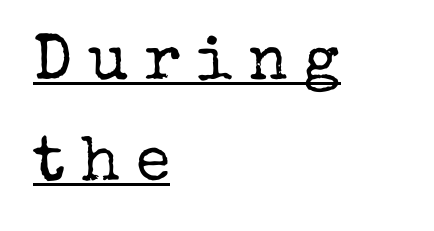
{"serif": "yes", "italic": "no", "bold": "no", "weight": "regular", "width": "normal", "stroke_contrast": "low", "x_height": "medium", "monospaced": "no", "underline": "yes", "align": "left", "line_spacing": "normal", "line_spacing_ratio": 1.6, "letter_spacing": "wide", "letter_spacing_em": 0.25, "glyph_px": 63}
